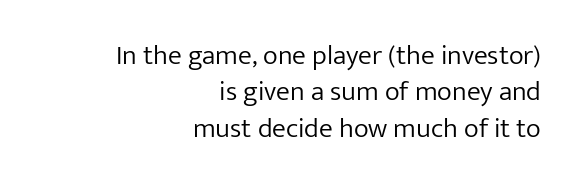
No chunkiness to these letters — they're not bold. How are the letters spaced? Ordinarily, with no added tracking. This sample uses an upright cut, with every glyph sitting square on the baseline. Serifs: no, the terminals of the letterforms are clean.
